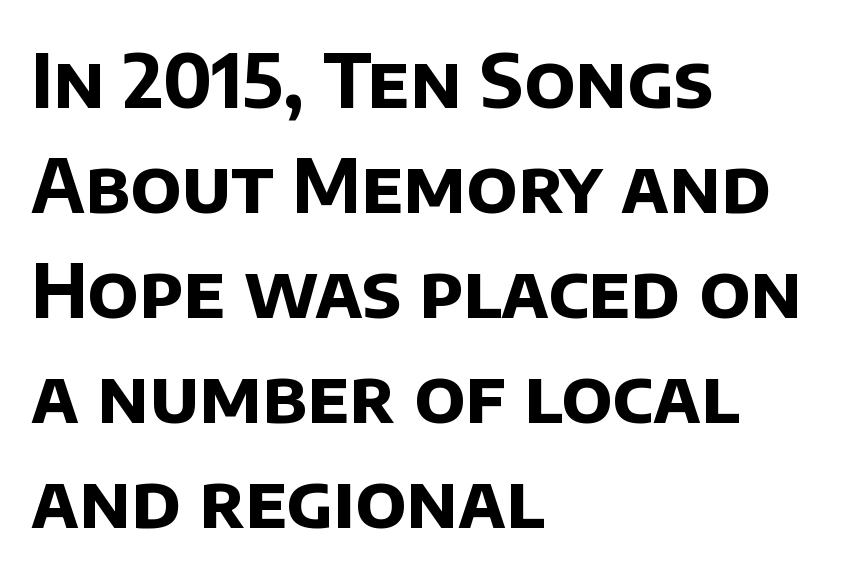
Spacing verdict: proportional, widths tailored to each character. You could call the tracking neutral — neither tight nor loose. Nothing sits at the stroke ends, so this counts as sans-serif. Each row of text sits above clean, open space. The rag falls on the right side of this text block.
